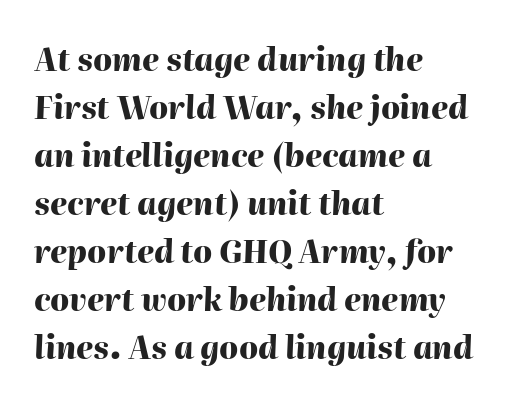
Which margin do the lines hug? The left one — the right edge is uneven. Is the type bold? Yes — the strokes are clearly thick and heavy. Slanted lettering throughout. Letters rest on an invisible, unmarked baseline. Think of a printed novel: that variable character pitch is what you see here.
